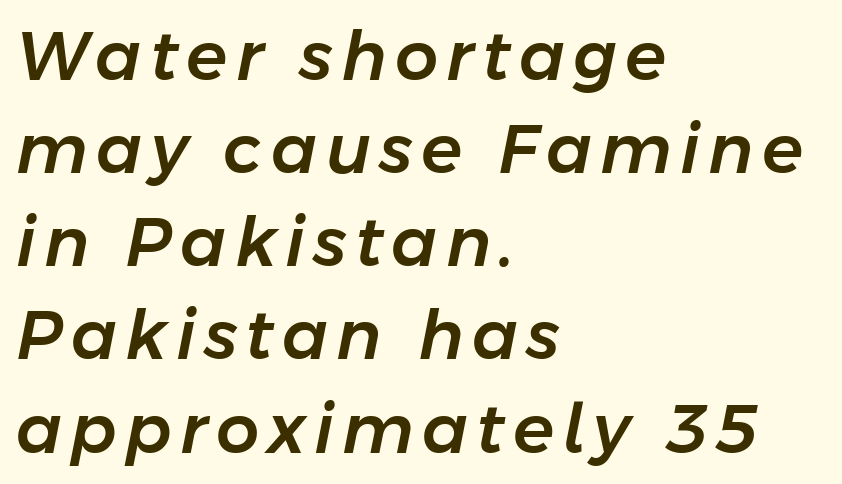
The image shows 68 px text type, italic (leaning right); set left-aligned, normal line spacing (1.37x), not underlined; low stroke contrast and a medium x-height.
